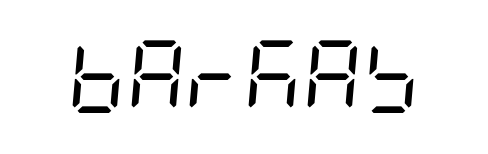
Q: Is the text bold? A: No.
Q: Is the text italic (slanted)? A: Yes, it leans right by about 5 degrees.
Q: Is the text underlined? A: No.
Q: Is the spacing between letters normal or unusually wide? A: Normal.
Q: Width (condensed, normal, or wide)? A: Condensed.
Q: Stroke contrast? A: Low.
Q: x-height? A: Large.
